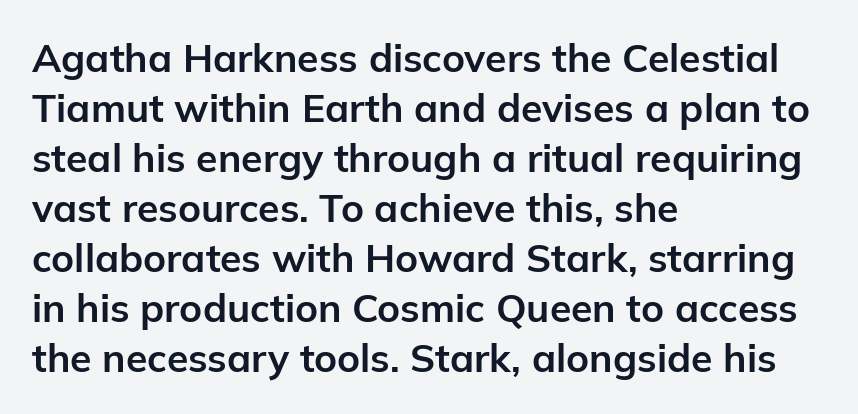
{"serif": "no", "italic": "no", "bold": "yes", "weight": "bold", "width": "normal", "stroke_contrast": "low", "x_height": "medium", "monospaced": "no", "underline": "no", "align": "left", "line_spacing": "normal", "line_spacing_ratio": 1.28, "letter_spacing": "normal", "letter_spacing_em": 0.0, "glyph_px": 39}
